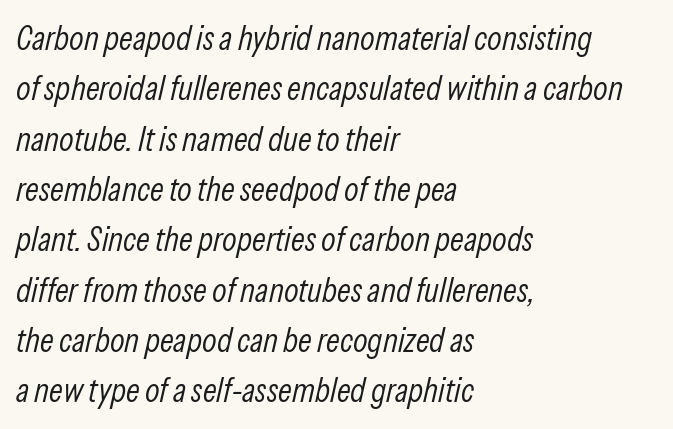
Typeset ragged right — the left edge is the straight one. This block has exactly the height ordinary leading produces. These glyphs show unthickened strokes, regular width or finer. Think of a printed novel: that variable character pitch is what you see here. Characters follow at the spacing the type designer built in.
